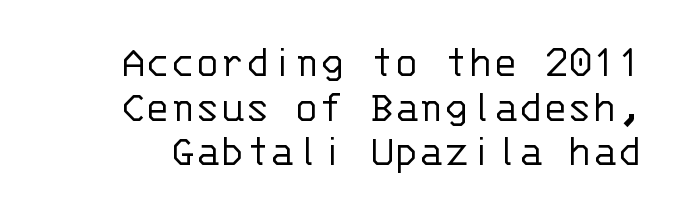
Stroke thickness stays within the range of a standard reading face or lighter. The letters march in equal steps, a hallmark of fixed-pitch type. The letters sit at their default tracking, neither squeezed nor spread. Posture: upright roman. Descenders are the only things crossing below the line. These lines huddle together more closely than default settings would place them.
